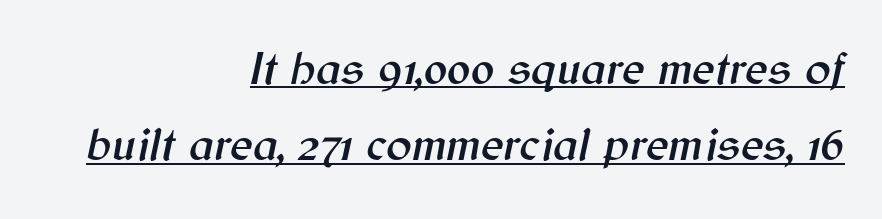
The image shows 48 px text type, italic (leaning right); set right-aligned, normal line spacing (1.59x), normal letter spacing, underlined; medium stroke contrast and a medium x-height.
